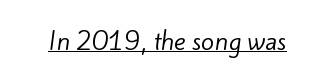
Q: Is the text bold? A: No.
Q: Is the text underlined? A: Yes.
Q: Is the spacing between letters normal or unusually wide? A: Normal.
